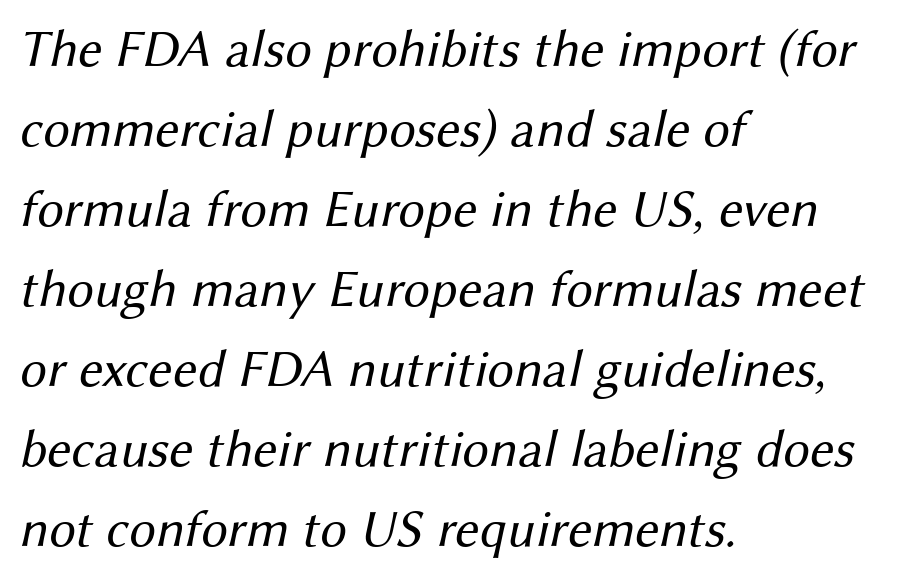
Spacing verdict: proportional, widths tailored to each character. Observe the absence of serifs on each vertical stroke in this sample. Is this a heavy cut? Hardly; it is regular or lighter. Quick note: underline off. Each line starts at the same left margin while the right side varies.
